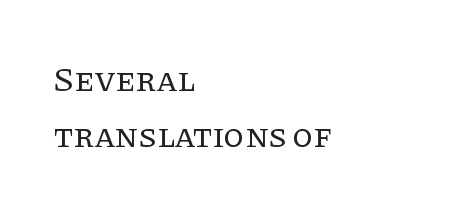
The image shows 34 px regular-weight serif type, upright; set left-aligned, normal line spacing (1.66x), normal letter spacing, not underlined; low stroke contrast and a large x-height.
